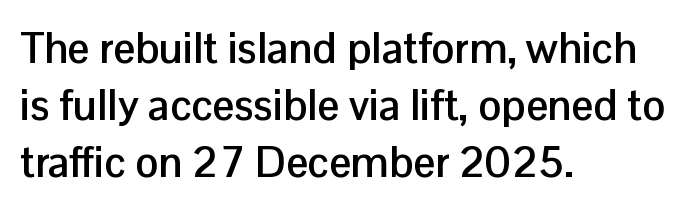
The image shows 43 px semibold sans-serif type, upright; set left-aligned, normal line spacing (1.32x), normal letter spacing, not underlined; low stroke contrast and a medium x-height.
